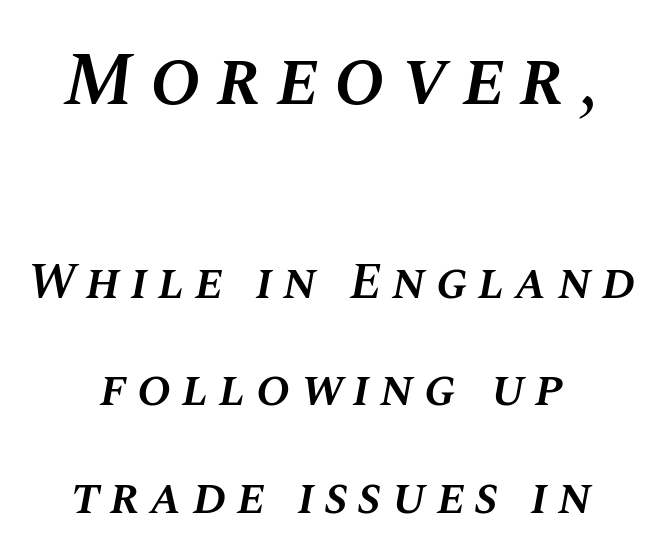
The image shows 76 px semibold type, italic (leaning right); set centered, loose line spacing (2.1x), unusually wide letter spacing (+0.2 em), not underlined; the first (top) block is 1.49x larger; medium stroke contrast and a large x-height.
